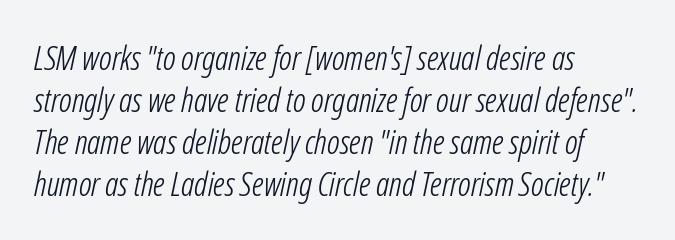
{"italic": "yes", "lean": "right", "slant_degrees": 12, "bold": "no", "weight": "light", "width": "condensed", "stroke_contrast": "low", "x_height": "medium", "monospaced": "no", "underline": "no", "align": "left", "line_spacing": "normal", "line_spacing_ratio": 1.27, "letter_spacing": "normal", "letter_spacing_em": 0.0, "glyph_px": 33}
